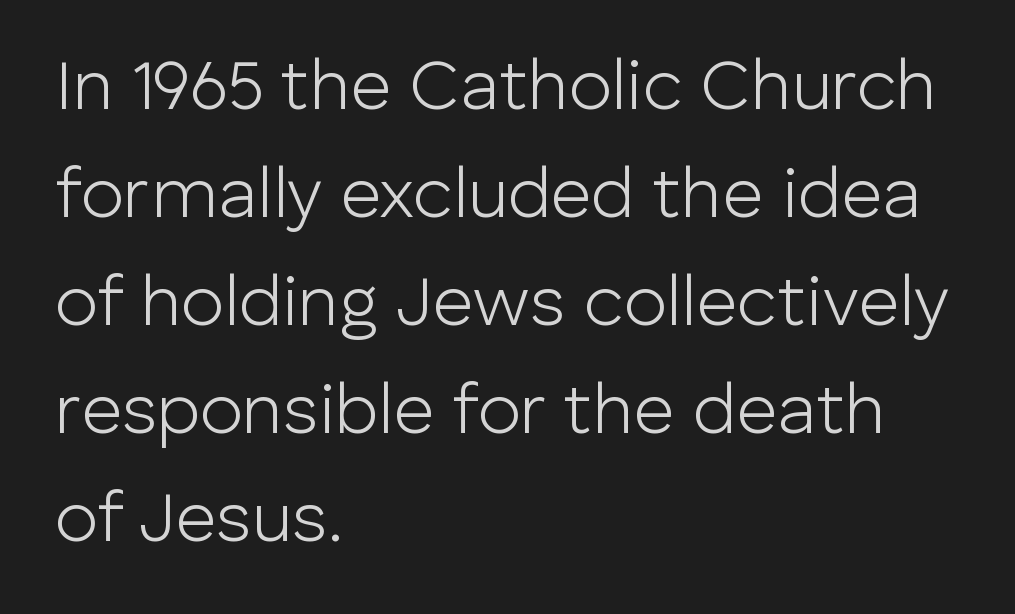
Quick note: underline off. Leading matches the norm, producing a regular column. These glyphs show unthickened strokes, regular width or finer. Unlike a traditional serif, this face leaves its strokes unadorned.
